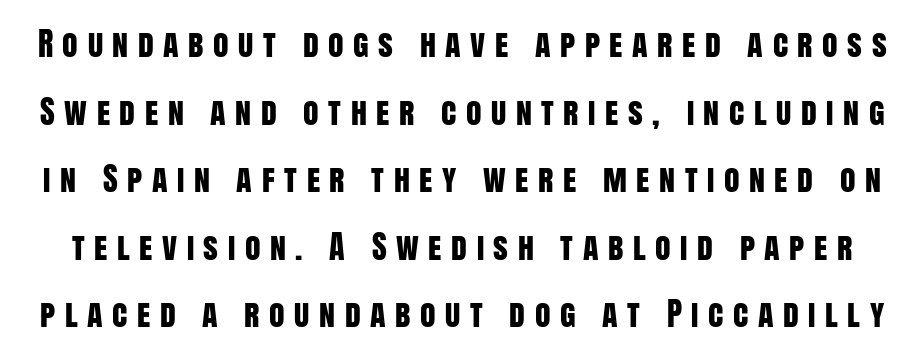
The image shows 32 px condensed sans-serif type, upright; set loose line spacing (2.11x), unusually wide letter spacing (+0.3 em), not underlined; low stroke contrast and a large x-height.
